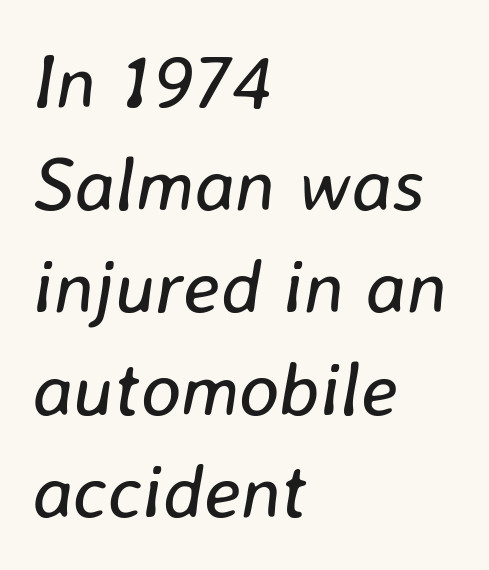
{"italic": "yes", "lean": "right", "slant_degrees": 8, "bold": "no", "weight": "regular", "width": "normal", "stroke_contrast": "low", "x_height": "medium", "monospaced": "no", "underline": "no", "align": "left", "line_spacing": "normal", "line_spacing_ratio": 1.35, "letter_spacing": "normal", "letter_spacing_em": 0.0, "glyph_px": 76}
